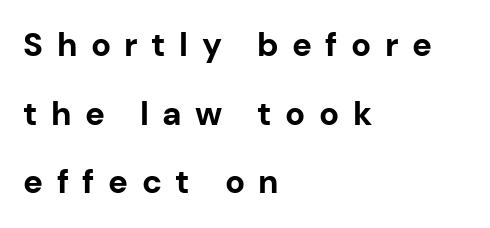
{"serif": "no", "italic": "no", "bold": "yes", "weight": "bold", "width": "normal", "stroke_contrast": "low", "x_height": "medium", "monospaced": "no", "underline": "no", "align": "left", "line_spacing": "loose", "line_spacing_ratio": 2.08, "letter_spacing": "wide", "letter_spacing_em": 0.41, "glyph_px": 33}
